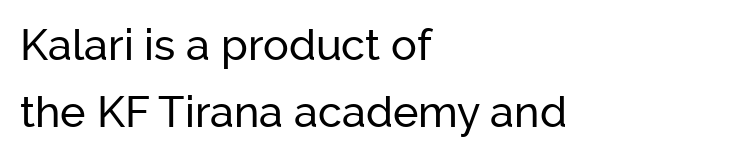
Character widths vary here, with narrow letters taking less room than wide ones. Clear beneath every line of the passage. Posture: straight, roman, zero tilt. Each line starts at the same left margin while the right side varies. Nothing unusual about the tracking: characters are spaced as the font intends.
